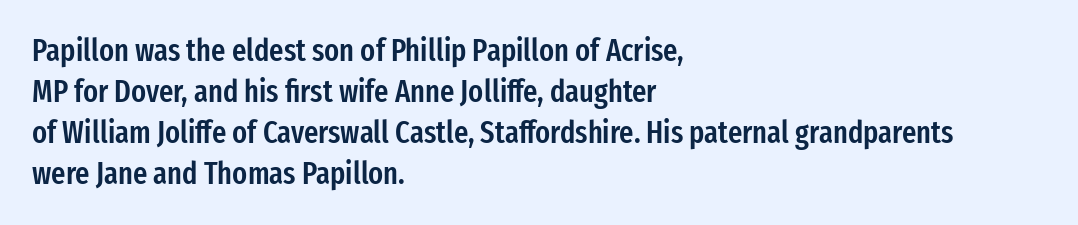
{"serif": "no", "italic": "no", "bold": "semi", "weight": "semibold", "width": "condensed", "stroke_contrast": "low", "x_height": "medium", "monospaced": "no", "underline": "no", "align": "left", "line_spacing": "normal", "line_spacing_ratio": 1.32, "letter_spacing": "normal", "letter_spacing_em": 0.0, "glyph_px": 31}
